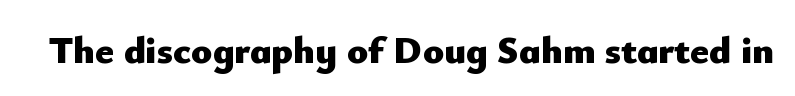
The image shows 39 px heavy sans-serif type, upright; set normal letter spacing, not underlined; low stroke contrast and a small x-height.
